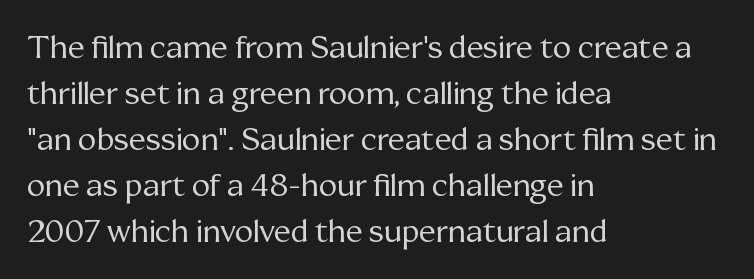
Q: Is the text bold? A: No.
Q: Is the text italic (slanted)? A: No, it is upright.
Q: Is the typeface a serif or a sans-serif typeface? A: Serif.
Q: Is the text underlined? A: No.
Q: How is the paragraph aligned? A: Left-aligned.
Q: Is the spacing between letters normal or unusually wide? A: Normal.
Q: Is the spacing between lines tight, normal or loose? A: Normal.
Q: Width (condensed, normal, or wide)? A: Normal.
Q: Stroke contrast? A: Medium.
Q: x-height? A: Medium.
Q: Monospaced? A: No.
